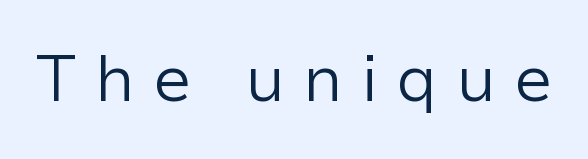
{"serif": "no", "italic": "no", "bold": "no", "weight": "regular", "width": "normal", "stroke_contrast": "low", "x_height": "medium", "monospaced": "no", "underline": "no", "letter_spacing": "wide", "letter_spacing_em": 0.27, "glyph_px": 65}
